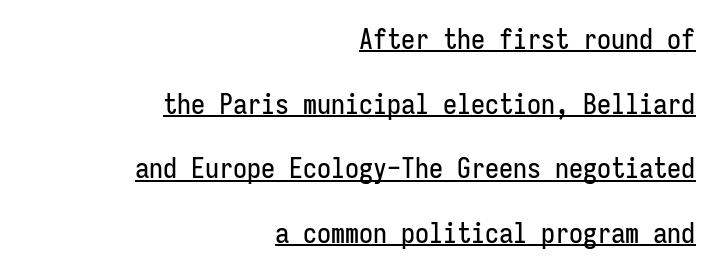
The image shows 28 px condensed sans-serif type, upright, monospaced; set right-aligned, loose line spacing (2.31x), normal letter spacing, underlined; low stroke contrast and a medium x-height.
